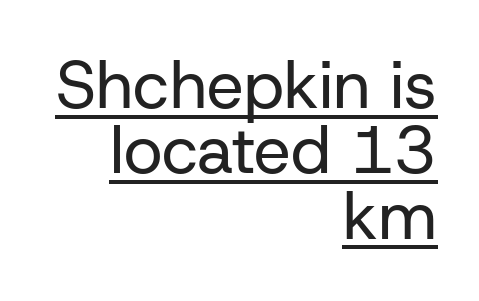
Tracking here is standard; glyphs follow each other at the usual distance. Horizontal bands of white between lines are thin slivers. The characters display no serif detailing; their extremities are plain. Every character sits straight up, as roman type does. A quiet, ordinary-to-light weight characterises the typeface.
